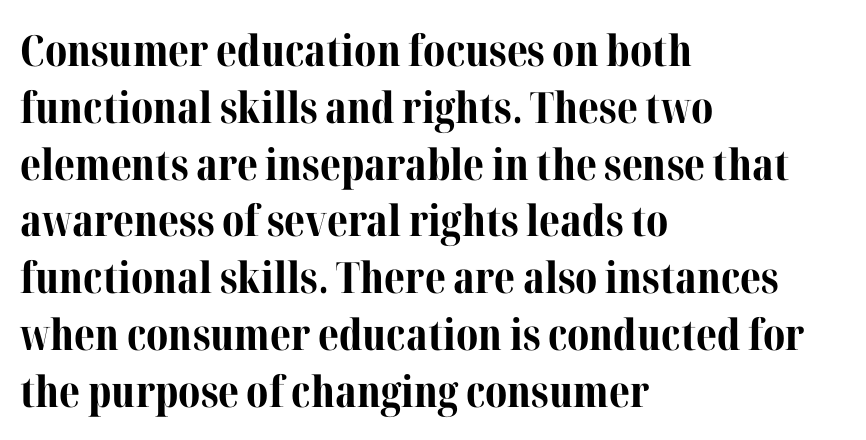
The image shows 43 px bold serif type, upright; set left-aligned, normal line spacing (1.32x), normal letter spacing, not underlined; medium stroke contrast and a medium x-height.
